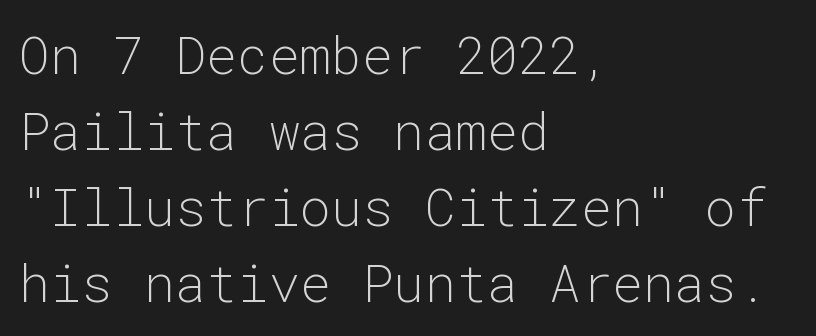
Students, observe: this is what conventionally led text looks like. Note the uniform advance width — an 'i' takes as much space as an 'm'. Rendered with straight, roman letterforms. A bare baseline throughout the passage. Is the block centered? No — it sits flush against the left margin.
